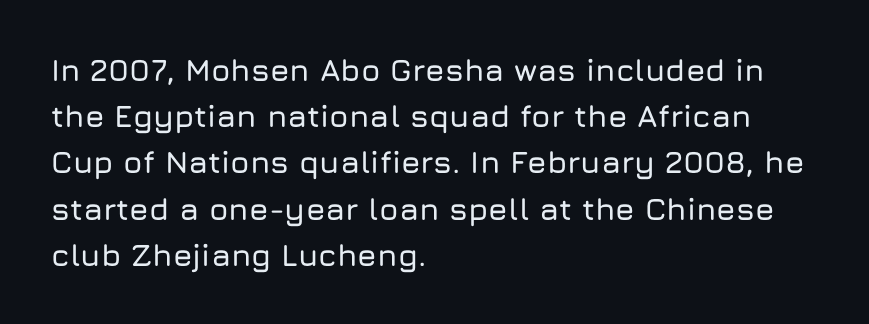
The designer went with a sans here, leaving each stem footless. Summary of vertical rhythm: regular, with standard interline spacing. There is no visible air inserted between adjacent glyphs. Here the designer chose a conventional face with non-uniform glyph widths. Where is the straight margin? On the left.
